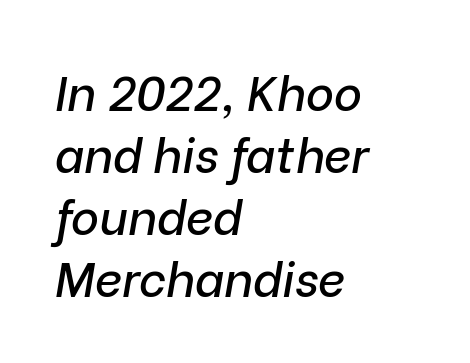
{"italic": "yes", "lean": "right", "slant_degrees": 9, "width": "normal", "stroke_contrast": "low", "x_height": "medium", "monospaced": "no", "underline": "no", "align": "left", "line_spacing": "normal", "line_spacing_ratio": 1.29, "letter_spacing": "normal", "letter_spacing_em": 0.0, "glyph_px": 48}
